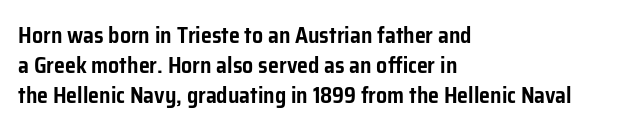
{"italic": "no", "underline": "no", "align": "left", "line_spacing": "normal", "line_spacing_ratio": 1.37, "letter_spacing": "normal", "letter_spacing_em": 0.0, "glyph_px": 22}
